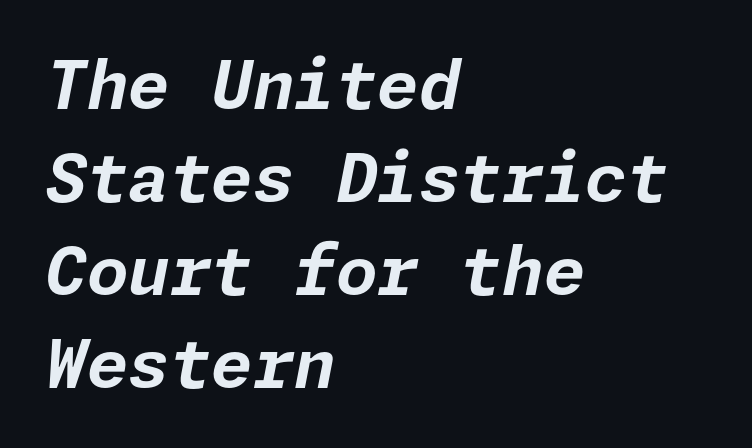
{"italic": "yes", "lean": "right", "slant_degrees": 11, "bold": "yes", "weight": "bold", "width": "normal", "stroke_contrast": "low", "x_height": "medium", "underline": "no", "align": "left", "line_spacing": "normal", "line_spacing_ratio": 1.39, "letter_spacing": "normal", "letter_spacing_em": 0.0, "glyph_px": 67}
